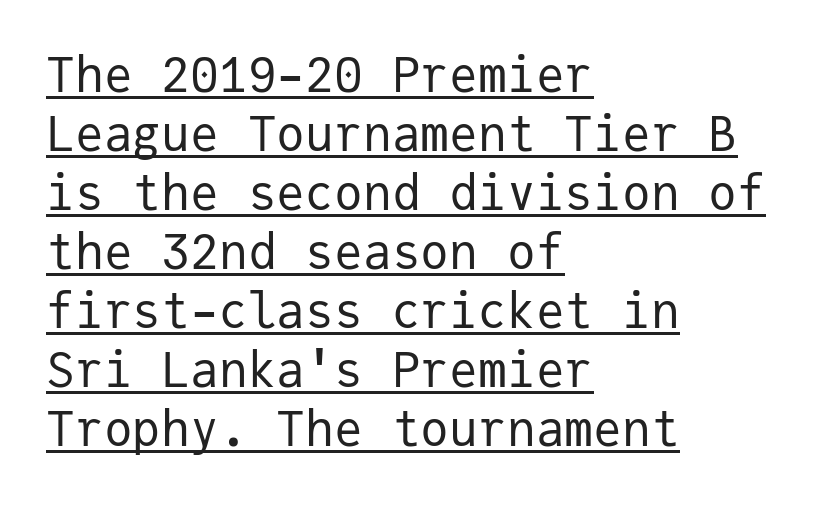
The image shows 48 px regular-weight sans-serif type, upright, monospaced; set left-aligned, line spacing 1.23x, normal letter spacing, underlined; low stroke contrast and a medium x-height.
